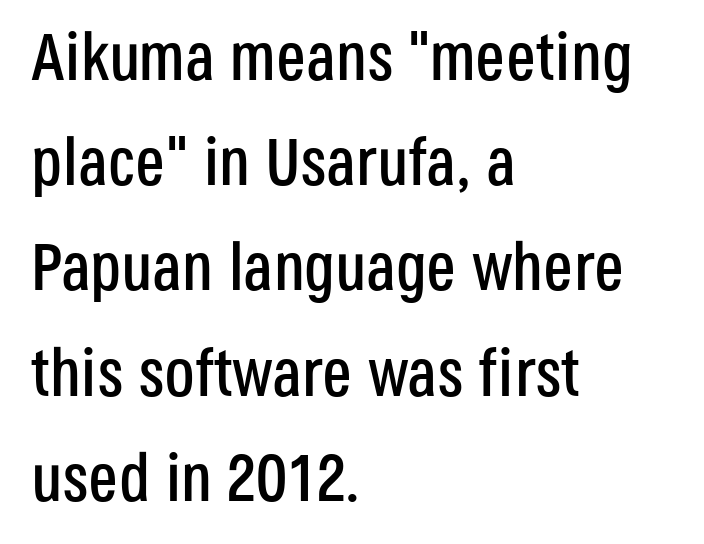
The lines sit at an ordinary, default distance from one another. Just letters on the line, the space beneath them empty. The text was rendered using a sans face with plain stroke endings. You could call the tracking neutral — neither tight nor loose. A student would call this left alignment; a typographer would say flush left, rag right. Each letter keeps its own natural width here, so spacing adapts to shape.
